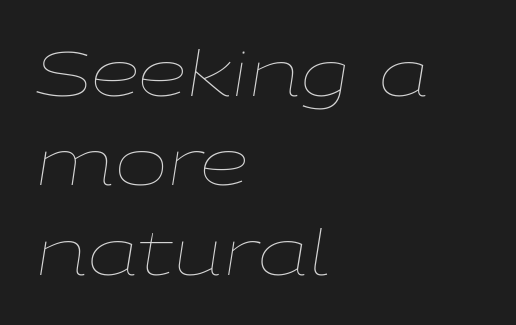
This sample uses plain, unmodified letter spacing. The space directly below the letters is spotless. Is this a fixed-width face? No — the glyphs have proportional, varying widths. Does the leading feel generous? No, just average. When letters slant like this, we call the style italic.
